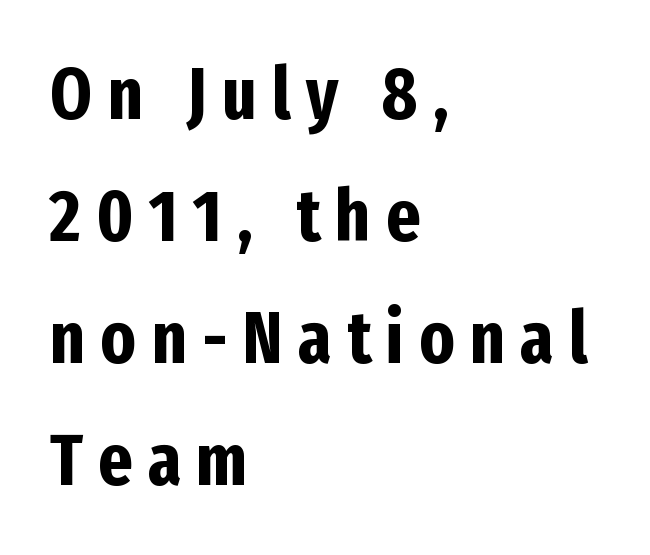
Lines of text with bare space underneath. This is the regular roman posture of the typeface. Grotesque or geometric, the face here clearly has no serifs. Is this a fixed-width face? No — the glyphs have proportional, varying widths. Thick stems and heavy bowls — unmistakably bold. The gaps between neighbouring characters are conspicuously large.
